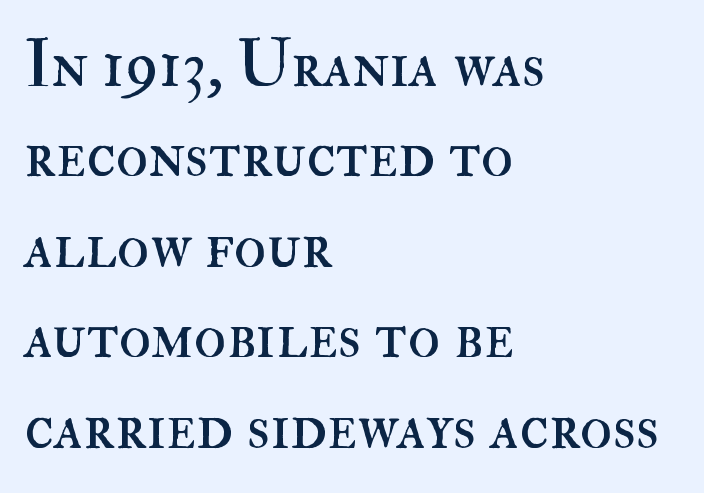
The image shows 66 px regular-weight type, upright; set left-aligned, normal line spacing (1.37x), normal letter spacing, not underlined; high stroke contrast and a small x-height.
